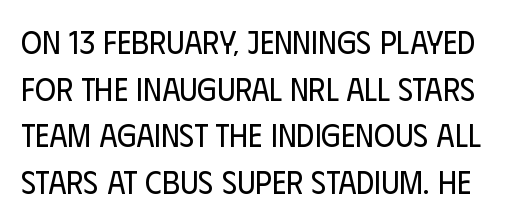
These glyphs show unthickened strokes, regular width or finer. A typesetter would label this face a sans. It's the straight-up-and-down kind of type. Each letter keeps its own natural width here, so spacing adapts to shape. Check the space under the baseline: it is left empty.
